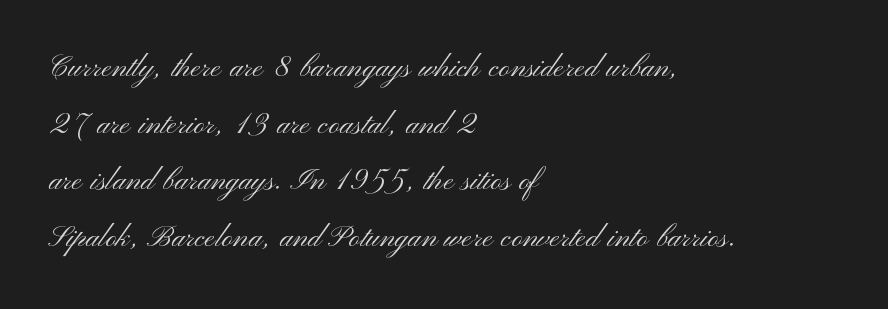
The image shows 38 px light, wide sans-serif type; set left-aligned, normal line spacing (1.49x), normal letter spacing, not underlined; medium stroke contrast and a small x-height.
